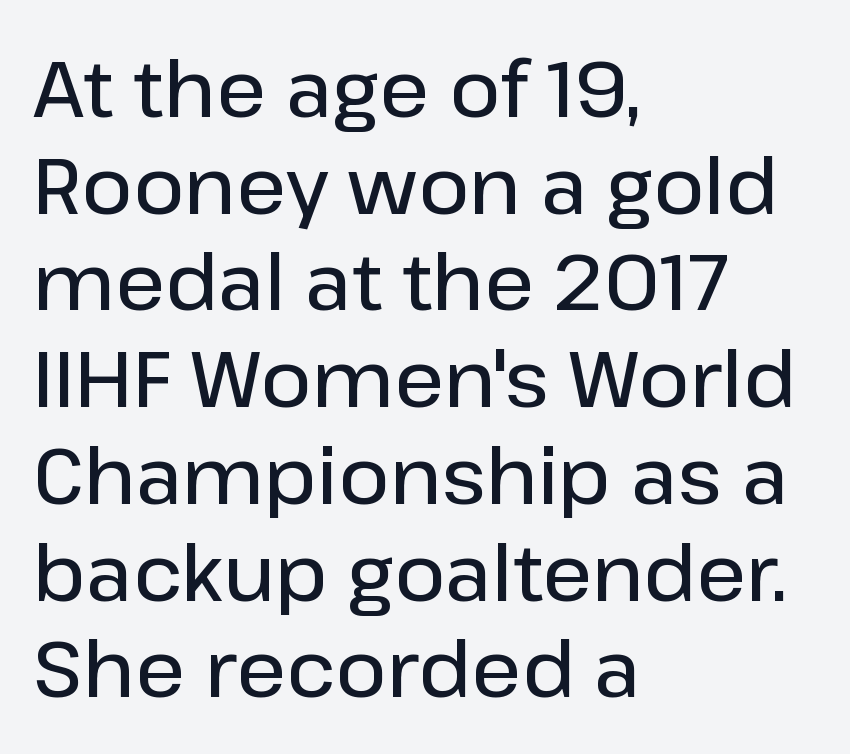
The image shows 78 px semibold sans-serif type, upright; set left-aligned, line spacing 1.24x, normal letter spacing, not underlined; low stroke contrast and a medium x-height.
